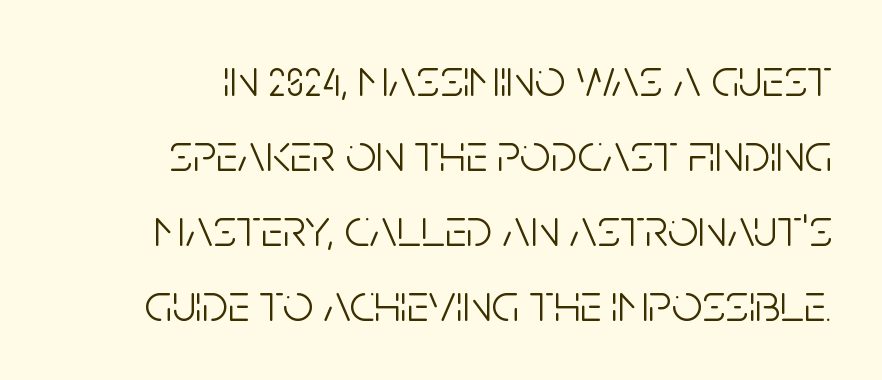
{"serif": "no", "italic": "no", "bold": "no", "weight": "light", "width": "condensed", "stroke_contrast": "low", "x_height": "large", "monospaced": "no", "underline": "no", "align": "right", "line_spacing": "normal", "line_spacing_ratio": 1.39, "letter_spacing": "normal", "letter_spacing_em": 0.0, "glyph_px": 54}
